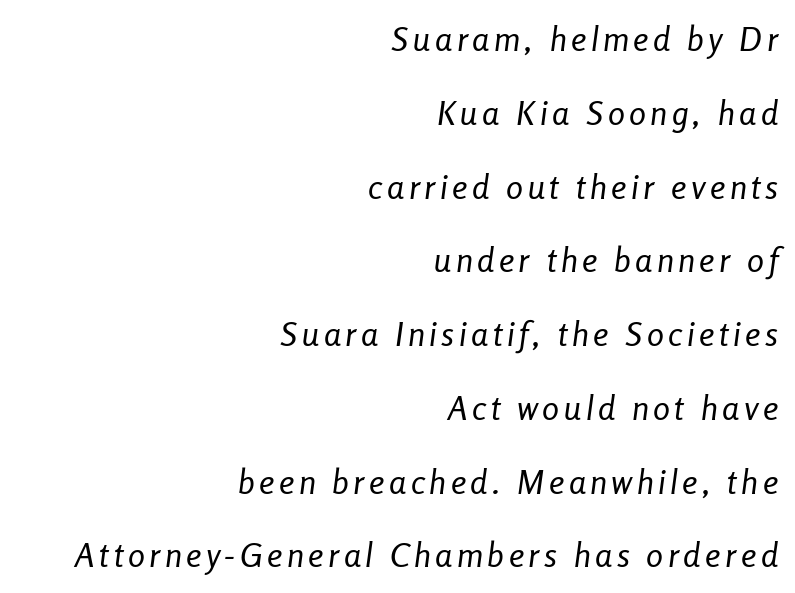
Unmarked baselines from the first word to the last. The face used here has a pronounced slope to its letters. Vertical stems look standard width or narrower in stroke. The typesetter chose a ragged-left arrangement here.
